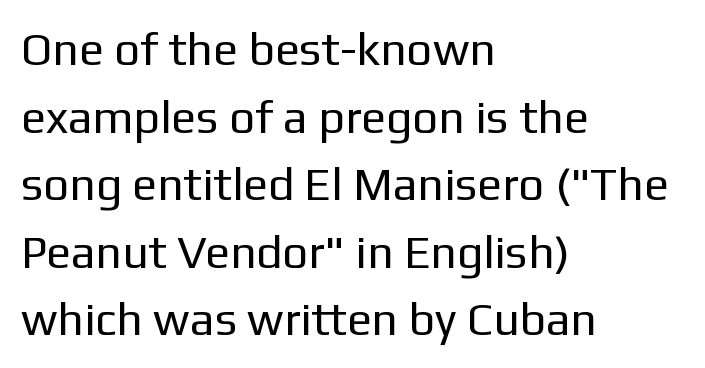
The image shows 46 px regular-weight sans-serif type, upright; set left-aligned, normal line spacing (1.47x), normal letter spacing, not underlined; low stroke contrast and a medium x-height.
